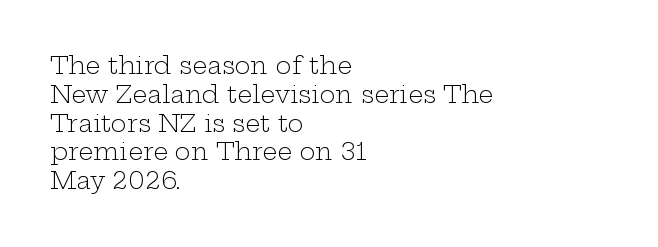
{"italic": "no", "bold": "no", "underline": "no", "align": "left", "line_spacing_ratio": 1.2, "letter_spacing": "normal", "letter_spacing_em": 0.0, "glyph_px": 24}
